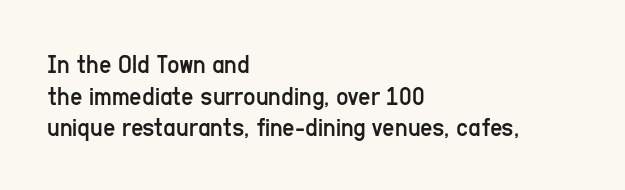
Q: Is the text bold? A: No.
Q: Is the text italic (slanted)? A: No, it is upright.
Q: Is the text underlined? A: No.
Q: How is the paragraph aligned? A: Left-aligned.
Q: Is the spacing between letters normal or unusually wide? A: Normal.
